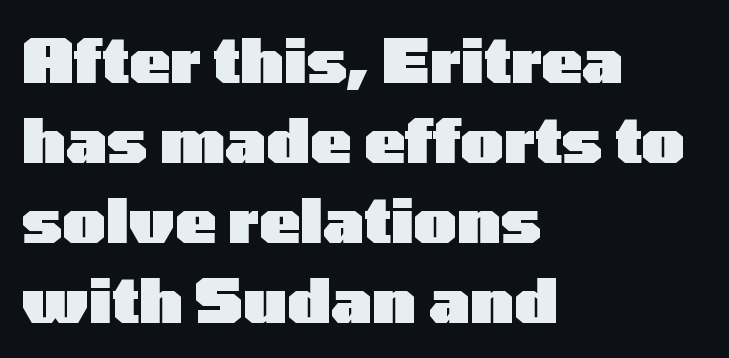
The baseline area is clear. One-word summary of the alignment: left. Default kerning and tracking; the words read as compact shapes. Summary of vertical rhythm: regular, with standard interline spacing. The font family rendered here belongs to the sans-serif group.
